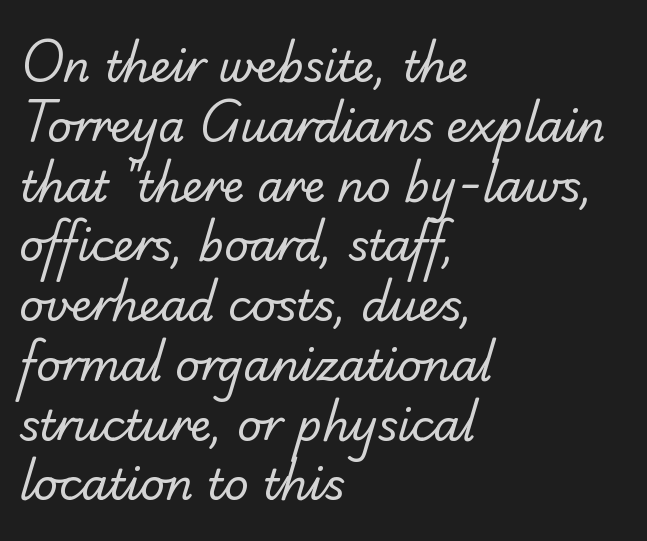
Q: Is the text bold? A: No.
Q: Is the typeface a serif or a sans-serif typeface? A: Sans-serif.
Q: Is the text underlined? A: No.
Q: How is the paragraph aligned? A: Left-aligned.
Q: Is the spacing between letters normal or unusually wide? A: Normal.
Q: Is the spacing between lines tight, normal or loose? A: Normal.
Q: Width (condensed, normal, or wide)? A: Normal.
Q: Stroke contrast? A: Low.
Q: x-height? A: Small.
Q: Monospaced? A: No.
